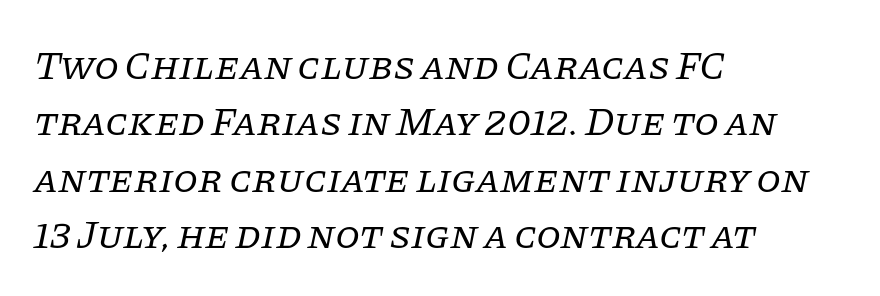
Q: Is the text bold? A: No.
Q: Is the text italic (slanted)? A: Yes, it leans right by about 11 degrees.
Q: Is the typeface a serif or a sans-serif typeface? A: Serif.
Q: Is the text underlined? A: No.
Q: How is the paragraph aligned? A: Left-aligned.
Q: Is the spacing between letters normal or unusually wide? A: Normal.
Q: Is the spacing between lines tight, normal or loose? A: Normal.
Q: Width (condensed, normal, or wide)? A: Normal.
Q: Stroke contrast? A: Low.
Q: x-height? A: Large.
Q: Monospaced? A: No.
